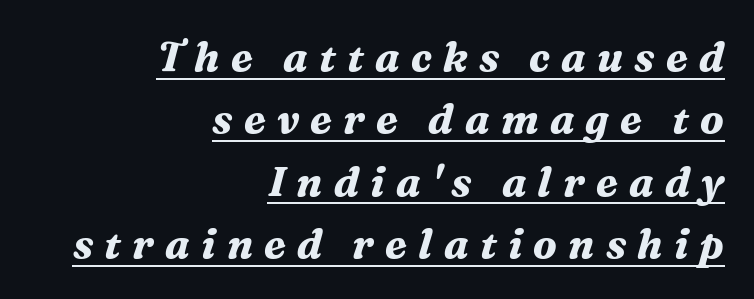
Q: Is the text bold? A: Yes.
Q: Is the text italic (slanted)? A: Yes, it leans right by about 16 degrees.
Q: Is the typeface a serif or a sans-serif typeface? A: Serif.
Q: Is the text underlined? A: Yes.
Q: How is the paragraph aligned? A: Right-aligned.
Q: Is the spacing between letters normal or unusually wide? A: Unusually wide.
Q: Is the spacing between lines tight, normal or loose? A: Normal.
Q: Width (condensed, normal, or wide)? A: Normal.
Q: Stroke contrast? A: Medium.
Q: x-height? A: Medium.
Q: Monospaced? A: No.
